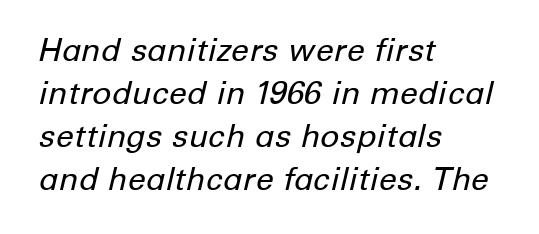
{"italic": "yes", "lean": "right", "slant_degrees": 12, "bold": "no", "weight": "regular", "width": "normal", "stroke_contrast": "low", "x_height": "medium", "monospaced": "no", "underline": "no", "align": "left", "line_spacing": "normal", "line_spacing_ratio": 1.34, "letter_spacing": "normal", "letter_spacing_em": 0.0, "glyph_px": 32}
